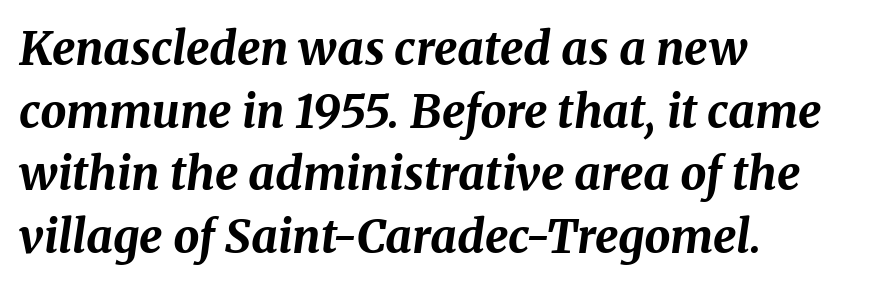
The image shows 46 px bold type, italic (leaning right); set left-aligned, normal line spacing (1.36x), normal letter spacing, not underlined; medium stroke contrast and a medium x-height.
